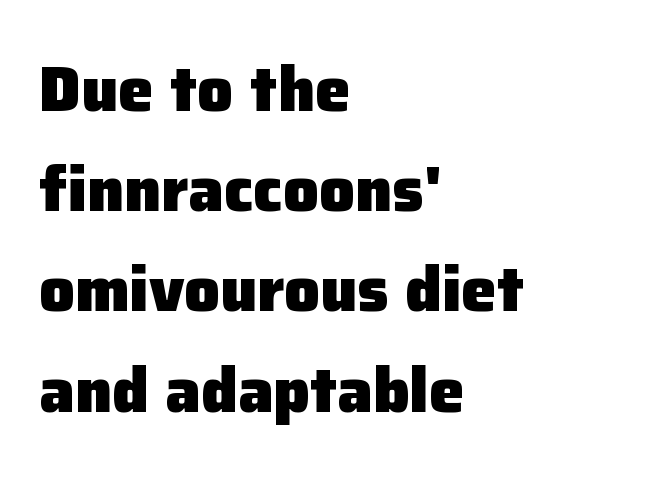
The image shows 63 px heavy sans-serif type, upright; set left-aligned, normal line spacing (1.59x), normal letter spacing, not underlined; low stroke contrast and a medium x-height.
